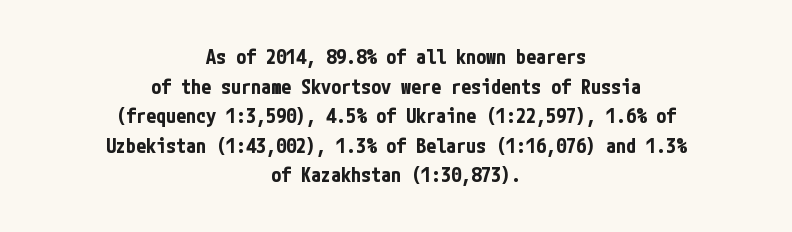
{"italic": "no", "bold": "yes", "underline": "no", "align": "center", "line_spacing": "normal", "line_spacing_ratio": 1.48, "letter_spacing": "normal", "letter_spacing_em": 0.0, "glyph_px": 20}
